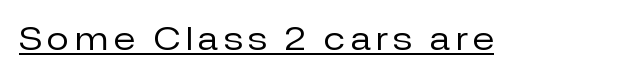
The image shows 32 px regular-weight sans-serif type, upright; set underlined; low stroke contrast and a medium x-height.
